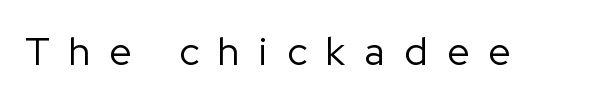
Q: Is the text bold? A: No.
Q: Is the text italic (slanted)? A: No, it is upright.
Q: Is the typeface a serif or a sans-serif typeface? A: Sans-serif.
Q: Is the text underlined? A: No.
Q: Is the spacing between letters normal or unusually wide? A: Unusually wide.
Q: Width (condensed, normal, or wide)? A: Normal.
Q: Stroke contrast? A: Low.
Q: x-height? A: Medium.
Q: Monospaced? A: No.
